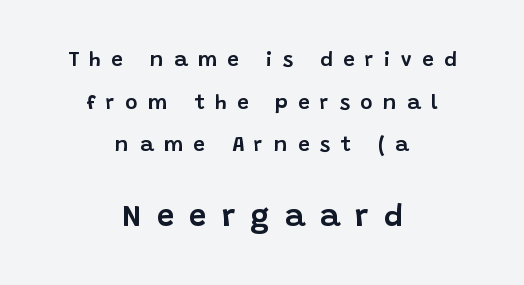
{"serif": "no", "italic": "no", "width": "normal", "stroke_contrast": "low", "x_height": "large", "monospaced": "no", "underline": "no", "align": "center", "line_spacing": "loose", "line_spacing_ratio": 2.03, "letter_spacing": "wide", "letter_spacing_em": 0.49, "larger_block": "second", "size_ratio": 1.48, "glyph_px": 31}
